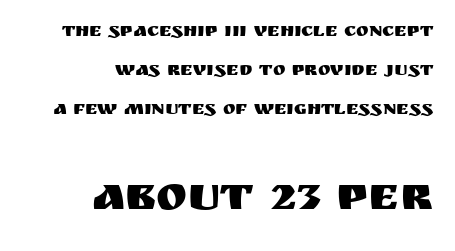
Is this a fixed-width face? No — the glyphs have proportional, varying widths. Caption: multi-line text, flush right, ragged left. Every stem runs plumb, perpendicular to the baseline. Reading top to bottom, the characters get bigger at the block break. There is no visible air inserted between adjacent glyphs. The area under the type is left untouched.
